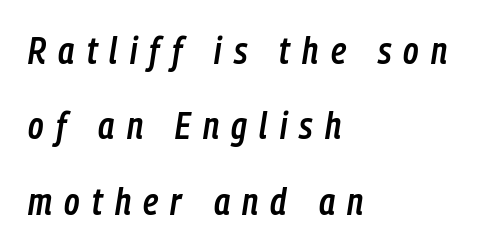
Q: Is the text bold? A: Semi-bold.
Q: Is the text italic (slanted)? A: Yes, it leans right by about 9 degrees.
Q: Is the text underlined? A: No.
Q: How is the paragraph aligned? A: Left-aligned.
Q: Is the spacing between letters normal or unusually wide? A: Unusually wide.
Q: Is the spacing between lines tight, normal or loose? A: Loose.
Q: Width (condensed, normal, or wide)? A: Condensed.
Q: Stroke contrast? A: Low.
Q: x-height? A: Medium.
Q: Monospaced? A: No.
